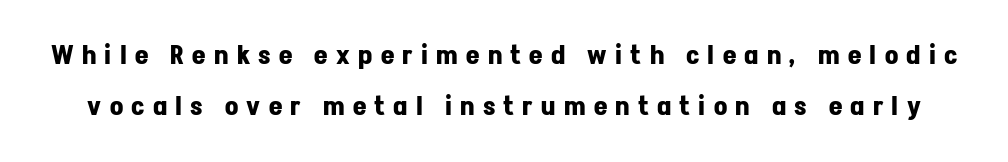
Q: Is the text bold? A: Yes.
Q: Is the text italic (slanted)? A: No, it is upright.
Q: Is the text underlined? A: No.
Q: Is the spacing between letters normal or unusually wide? A: Unusually wide.
Q: Is the spacing between lines tight, normal or loose? A: Loose.
